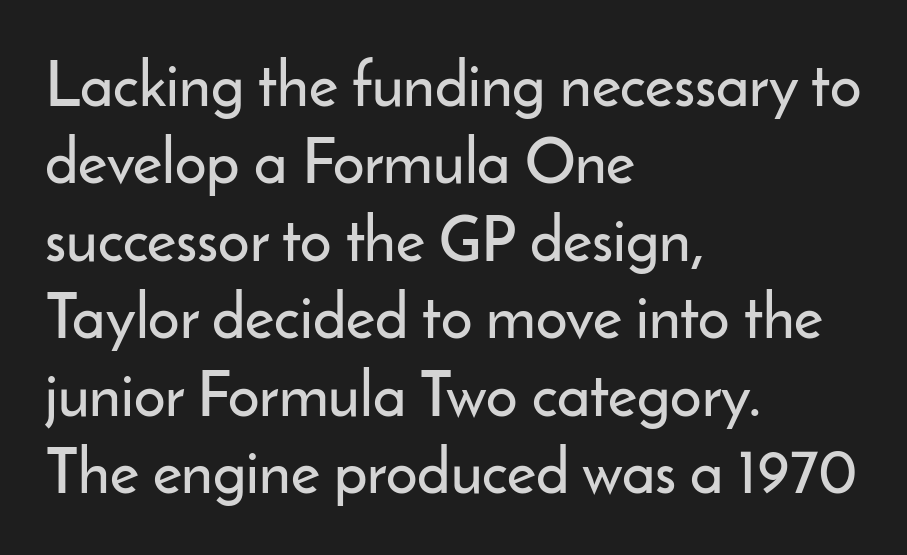
These lines were composed using upright roman letters. Reading down the column, the eye jumps a familiar distance to each next line. The glyphs are unaccompanied by any horizontal stroke below them. Each word holds together tightly as a unit, with standard inter-letter gaps.
